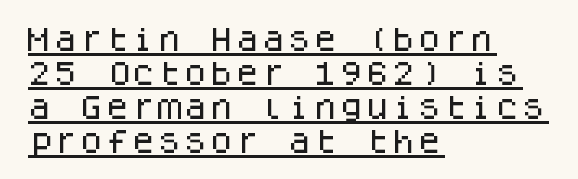
Vertical spacing — default. Letter spacing: default. The typesetter has applied underlining to the passage shown. The compositor pushed each line to the left boundary.
